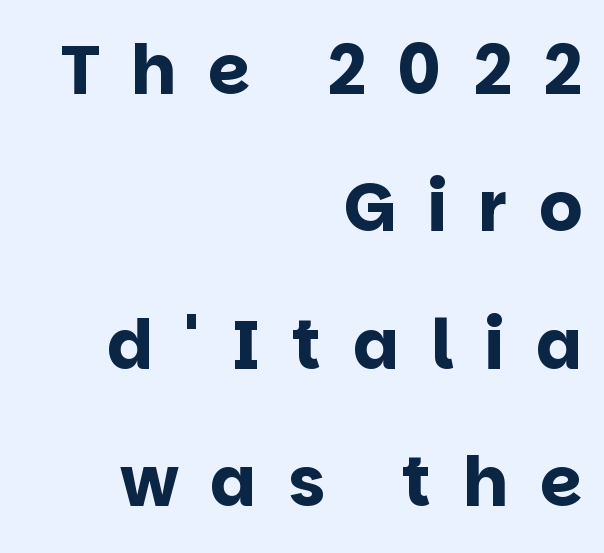
{"serif": "no", "italic": "no", "bold": "yes", "weight": "bold", "width": "normal", "stroke_contrast": "low", "x_height": "large", "monospaced": "no", "underline": "no", "align": "right", "line_spacing": "loose", "line_spacing_ratio": 2.02, "letter_spacing": "wide", "letter_spacing_em": 0.46, "glyph_px": 68}
